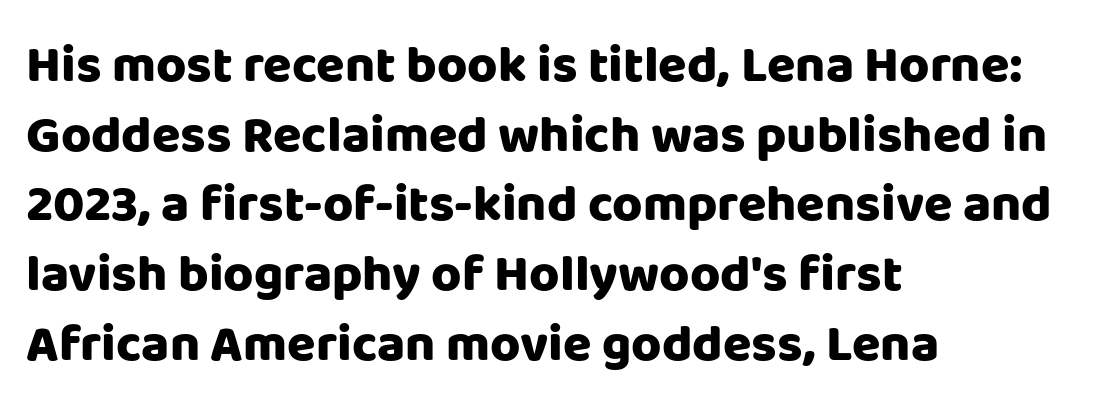
The block of text has a typical density, with ordinary space between rows. Left-aligned paragraph, ragged on the right. There is no visible air inserted between adjacent glyphs. Is this a fixed-width face? No — the glyphs have proportional, varying widths.
